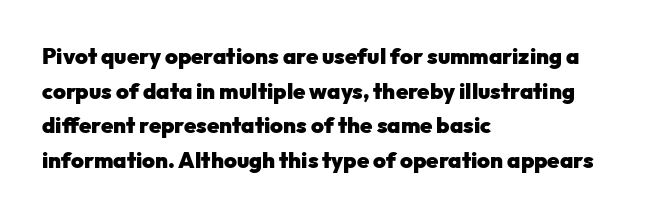
Q: Is the text bold? A: Yes.
Q: Is the text italic (slanted)? A: No, it is upright.
Q: Is the text underlined? A: No.
Q: How is the paragraph aligned? A: Left-aligned.
Q: Is the spacing between letters normal or unusually wide? A: Normal.
Q: Is the spacing between lines tight, normal or loose? A: Normal.
